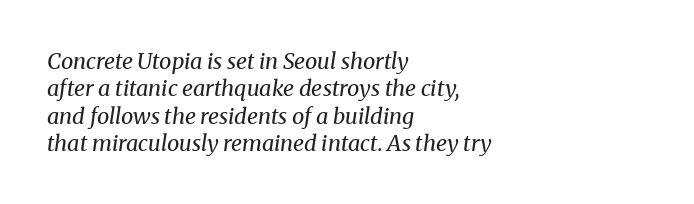
Q: Is the text bold? A: No.
Q: Is the text italic (slanted)? A: Yes, it leans right by about 8 degrees.
Q: Is the text underlined? A: No.
Q: How is the paragraph aligned? A: Left-aligned.
Q: Is the spacing between letters normal or unusually wide? A: Normal.
